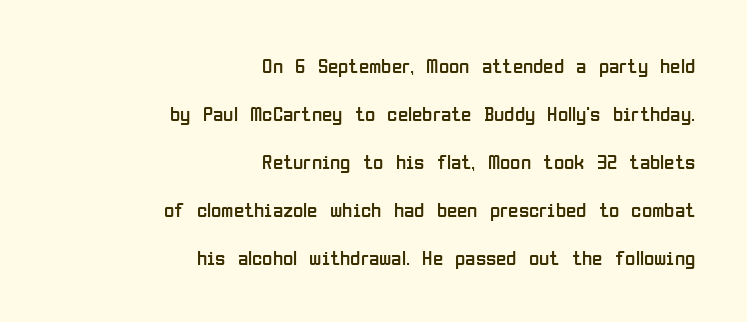
The image shows 21 px text type, upright; set right-aligned, loose line spacing (2.28x), normal letter spacing, not underlined.
